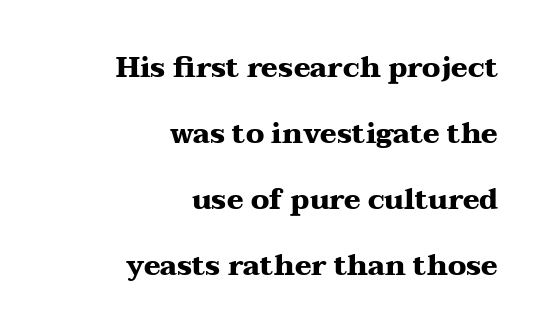
Q: Is the text bold? A: Yes.
Q: Is the text italic (slanted)? A: No, it is upright.
Q: Is the typeface a serif or a sans-serif typeface? A: Serif.
Q: Is the text underlined? A: No.
Q: How is the paragraph aligned? A: Right-aligned.
Q: Is the spacing between letters normal or unusually wide? A: Normal.
Q: Is the spacing between lines tight, normal or loose? A: Loose.
Q: Width (condensed, normal, or wide)? A: Wide.
Q: Stroke contrast? A: Medium.
Q: x-height? A: Medium.
Q: Monospaced? A: No.
